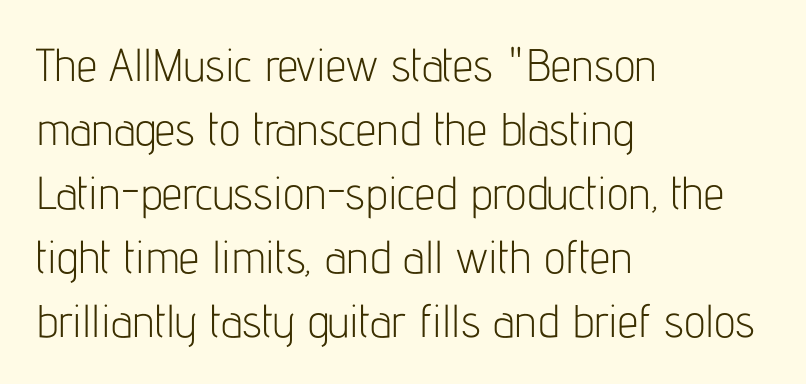
Stroke terminals: plain, sans-serif. The ragged edge is on the right, which tells us the setting is flush left. Note the varied advance widths — an 'i' is clearly narrower than an 'm'. Inter-character spacing is left at the font's built-in metrics.
